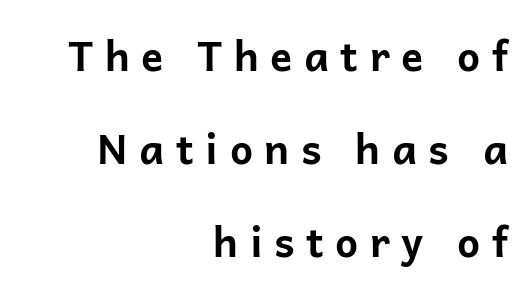
The image shows 41 px bold sans-serif type, upright; set right-aligned, loose line spacing (2.27x), unusually wide letter spacing (+0.28 em), not underlined; low stroke contrast and a medium x-height.
